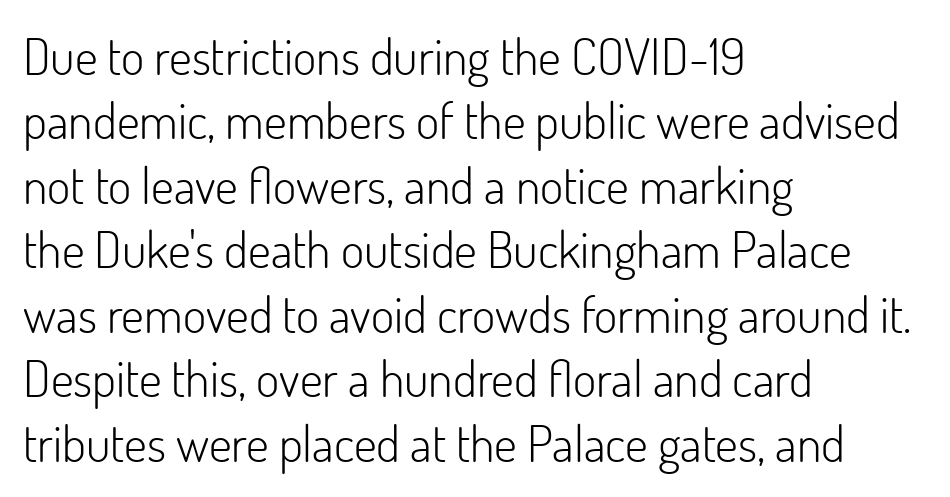
The image shows 50 px light sans-serif type, upright; set left-aligned, normal line spacing (1.29x), normal letter spacing, not underlined; low stroke contrast and a small x-height.
